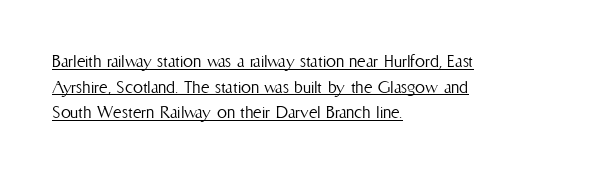
The rows are spaced the way most documents space them. The specimen includes a rule beneath the text block's lines. Heft: none added — not bold. A typesetter would call this zero additional tracking. Line beginnings align vertically; line endings do not.
